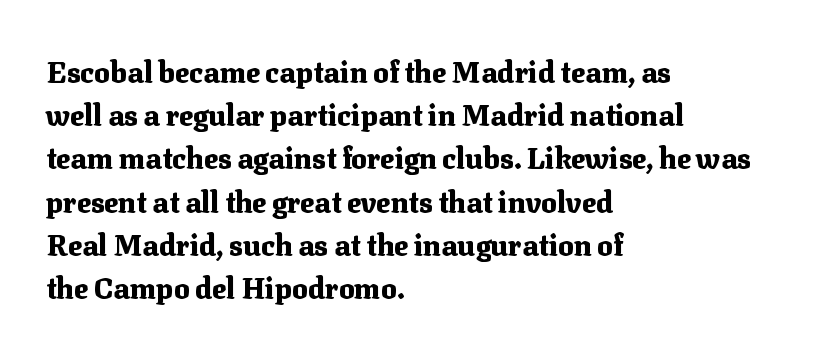
Is this a fixed-width face? No — the glyphs have proportional, varying widths. Designer's note — italics off, roman on. Standard letterfit; no display-style spreading of the glyphs. The compositor pushed each line to the left boundary. Thick stems and heavy bowls — unmistakably bold. Whoever set this chose a conventional vertical rhythm.
